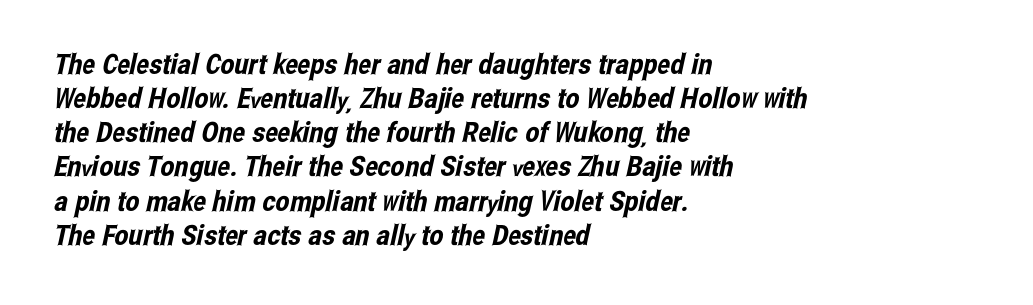
{"serif": "no", "width": "condensed", "stroke_contrast": "low", "x_height": "medium", "monospaced": "no", "underline": "no", "align": "left", "line_spacing_ratio": 1.22, "letter_spacing": "normal", "letter_spacing_em": 0.0, "glyph_px": 28}
